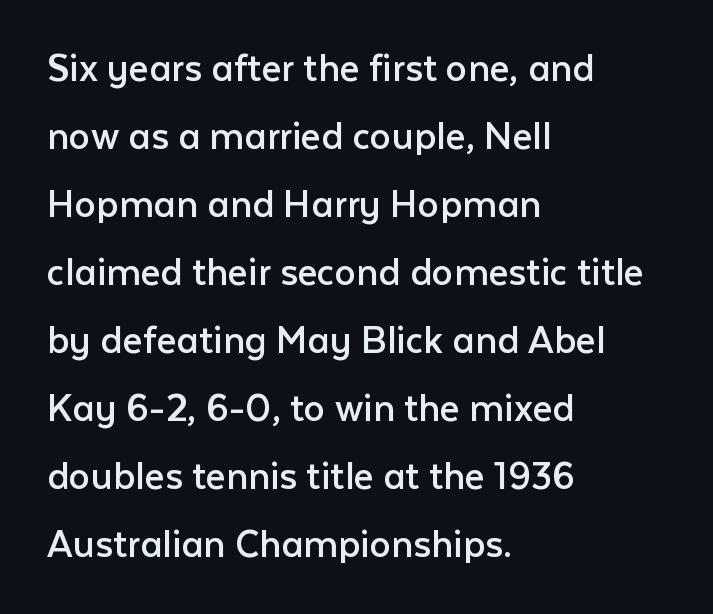
The image shows 43 px regular-weight sans-serif type, upright; set left-aligned, normal line spacing (1.58x), normal letter spacing, not underlined; low stroke contrast and a medium x-height.
